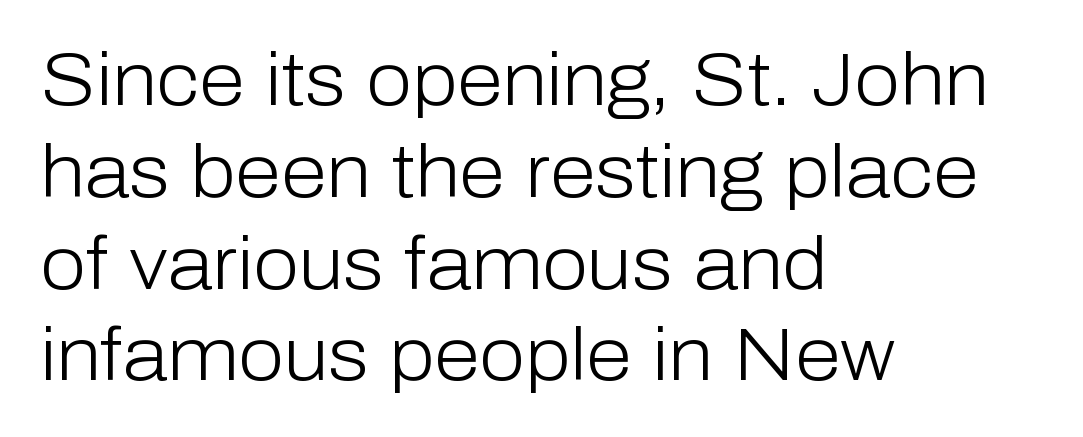
The image shows 74 px light sans-serif type, upright; set left-aligned, line spacing 1.24x, normal letter spacing, not underlined; low stroke contrast and a medium x-height.
